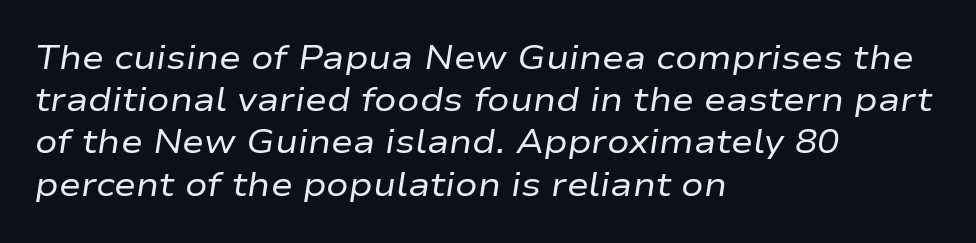
{"italic": "yes", "lean": "right", "slant_degrees": 9, "bold": "no", "weight": "regular", "width": "wide", "stroke_contrast": "low", "x_height": "medium", "monospaced": "no", "underline": "no", "align": "left", "line_spacing": "normal", "line_spacing_ratio": 1.28, "letter_spacing": "normal", "letter_spacing_em": 0.0, "glyph_px": 33}
